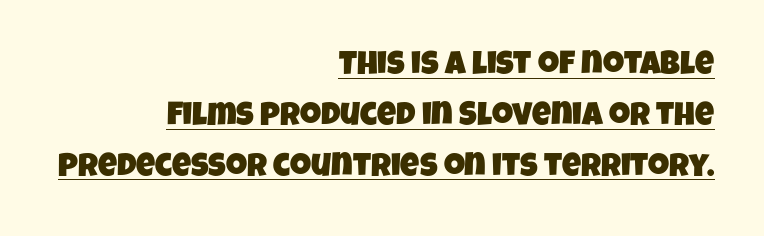
Teacher's note: observe the even right margin — that is flush-right alignment. Check the space under the baseline: a stroke is drawn there. Caption: standard tracking, unaltered. The rendering uses natural spacing where letterforms have individual widths. Whoever set this chose a conventional vertical rhythm. The font family rendered here belongs to the sans-serif group.
